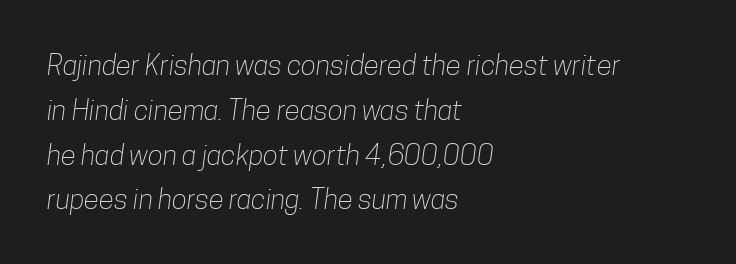
The image shows 28 px light, condensed sans-serif type; set left-aligned, normal line spacing (1.6x), normal letter spacing, not underlined; low stroke contrast and a medium x-height.
